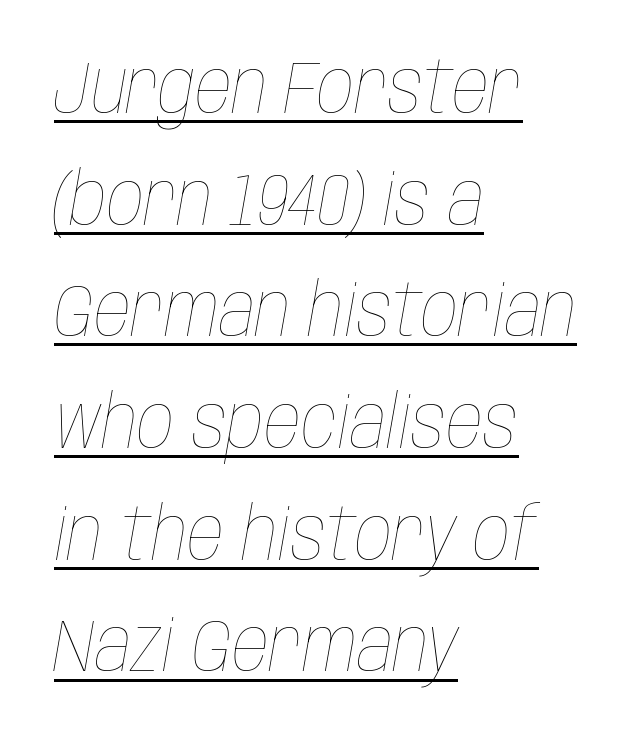
{"italic": "yes", "lean": "right", "slant_degrees": 10, "bold": "no", "weight": "thin", "width": "condensed", "stroke_contrast": "low", "x_height": "large", "monospaced": "no", "underline": "yes", "align": "left", "line_spacing": "normal", "line_spacing_ratio": 1.53, "letter_spacing": "normal", "letter_spacing_em": 0.0, "glyph_px": 73}
